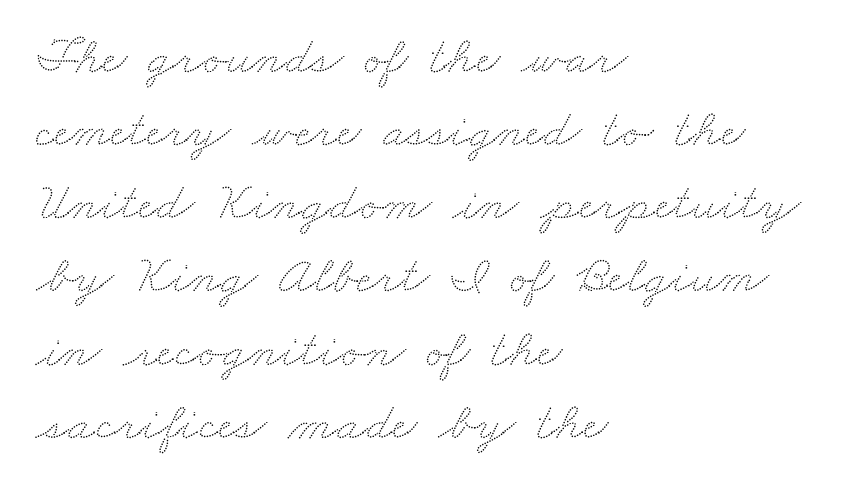
Q: Is the text underlined? A: No.
Q: How is the paragraph aligned? A: Left-aligned.
Q: Is the spacing between letters normal or unusually wide? A: Normal.
Q: Is the spacing between lines tight, normal or loose? A: Normal.
Q: Width (condensed, normal, or wide)? A: Wide.
Q: Stroke contrast? A: Low.
Q: x-height? A: Small.
Q: Monospaced? A: No.
